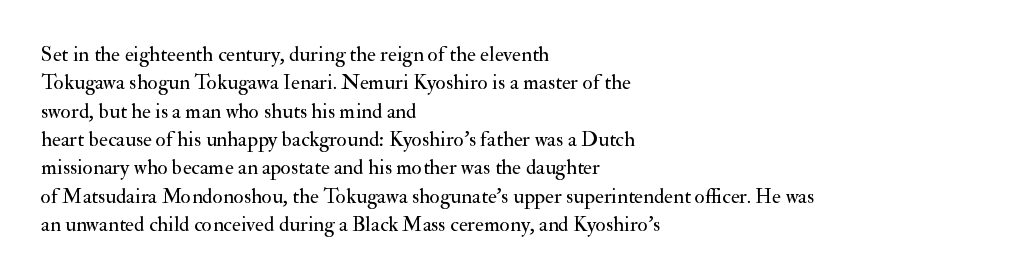
Q: Is the text bold? A: No.
Q: Is the text italic (slanted)? A: No, it is upright.
Q: Is the text underlined? A: No.
Q: How is the paragraph aligned? A: Left-aligned.
Q: Is the spacing between letters normal or unusually wide? A: Normal.
Q: Is the spacing between lines tight, normal or loose? A: Normal.
